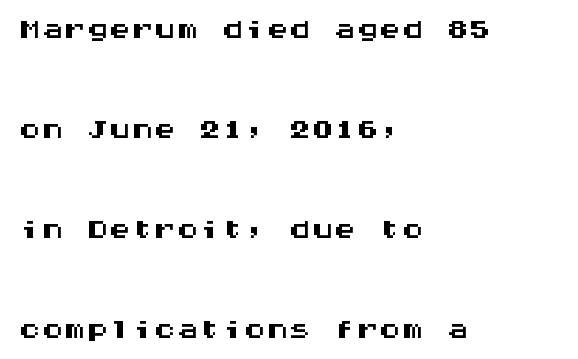
The image shows 45 px wide sans-serif type, upright, monospaced; set left-aligned, loose line spacing (2.22x), normal letter spacing, not underlined; medium stroke contrast and a large x-height.
